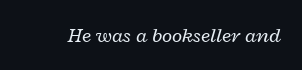
{"italic": "yes", "lean": "right", "slant_degrees": 12, "bold": "no", "underline": "no", "letter_spacing": "normal", "letter_spacing_em": 0.0, "glyph_px": 21}
